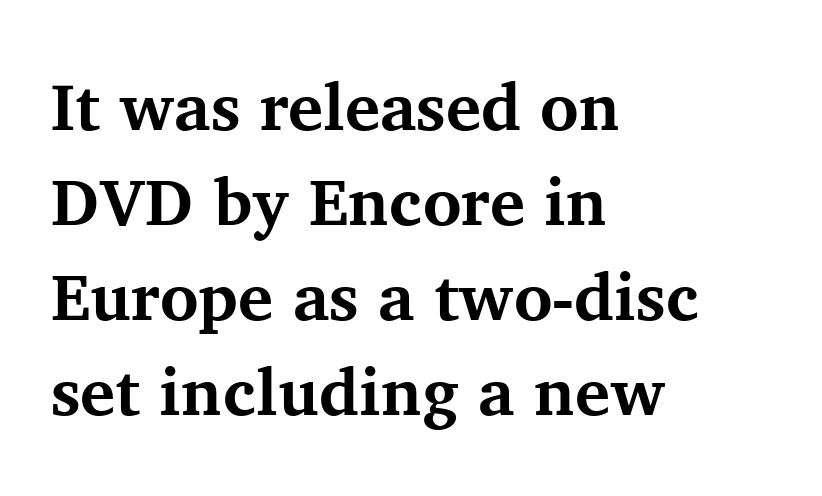
Q: Is the text bold? A: Yes.
Q: Is the text italic (slanted)? A: No, it is upright.
Q: Is the typeface a serif or a sans-serif typeface? A: Serif.
Q: Is the text underlined? A: No.
Q: How is the paragraph aligned? A: Left-aligned.
Q: Is the spacing between letters normal or unusually wide? A: Normal.
Q: Is the spacing between lines tight, normal or loose? A: Normal.
Q: Width (condensed, normal, or wide)? A: Normal.
Q: Stroke contrast? A: Medium.
Q: x-height? A: Medium.
Q: Monospaced? A: No.
